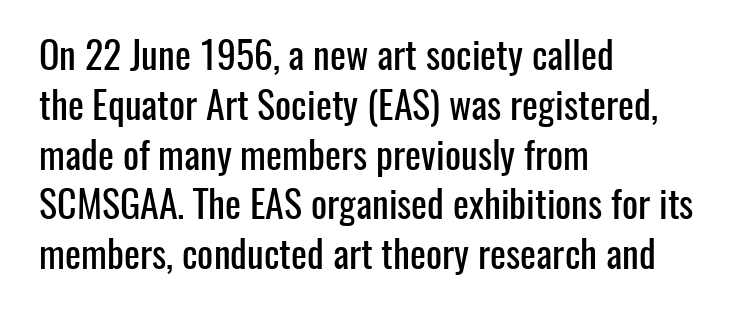
{"serif": "no", "italic": "no", "width": "condensed", "stroke_contrast": "low", "x_height": "medium", "monospaced": "no", "underline": "no", "align": "left", "line_spacing": "normal", "line_spacing_ratio": 1.31, "letter_spacing": "normal", "letter_spacing_em": 0.0, "glyph_px": 38}
